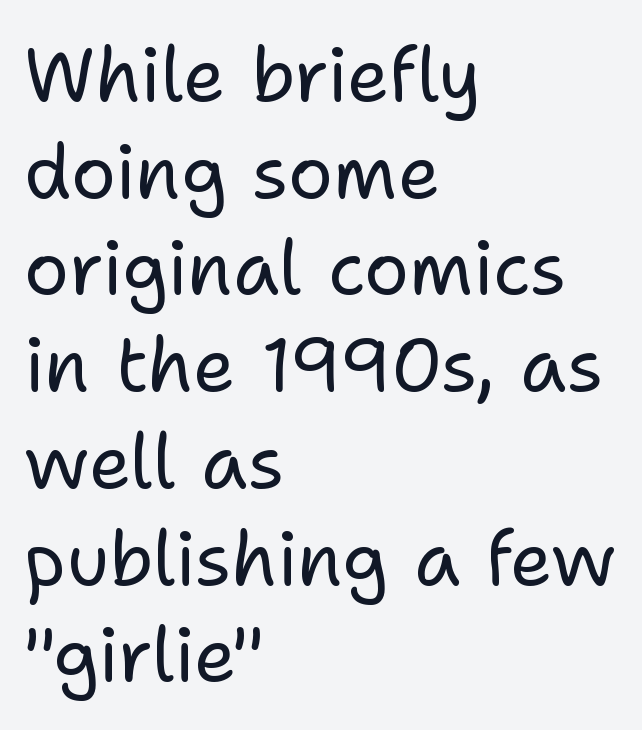
{"serif": "no", "italic": "no", "bold": "no", "weight": "regular", "width": "normal", "stroke_contrast": "low", "x_height": "medium", "monospaced": "no", "underline": "no", "align": "left", "line_spacing": "normal", "line_spacing_ratio": 1.29, "letter_spacing": "normal", "letter_spacing_em": 0.0, "glyph_px": 75}
